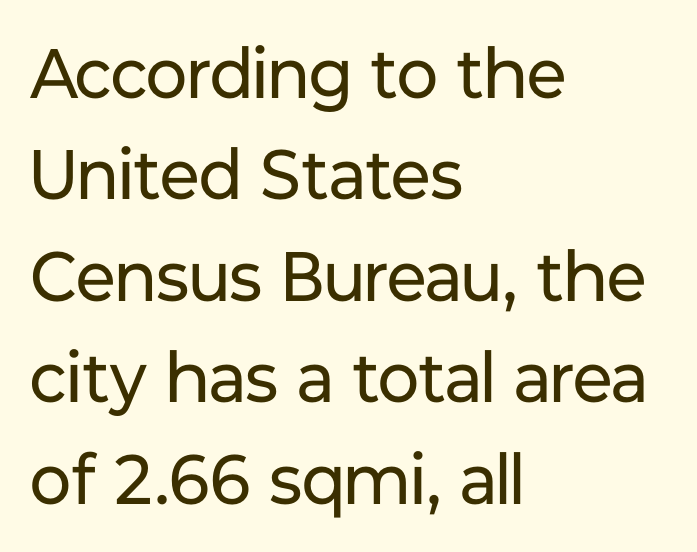
{"serif": "no", "italic": "no", "bold": "no", "weight": "regular", "width": "normal", "stroke_contrast": "low", "x_height": "medium", "monospaced": "no", "underline": "no", "align": "left", "line_spacing": "normal", "line_spacing_ratio": 1.45, "letter_spacing": "normal", "letter_spacing_em": 0.0, "glyph_px": 70}
